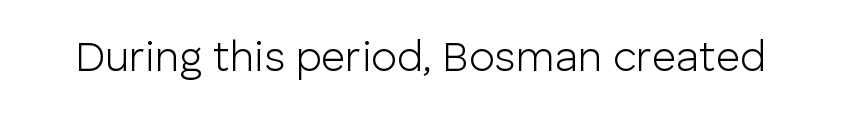
{"serif": "no", "italic": "no", "bold": "no", "weight": "light", "width": "normal", "stroke_contrast": "low", "x_height": "medium", "monospaced": "no", "underline": "no", "letter_spacing": "normal", "letter_spacing_em": 0.0, "glyph_px": 42}
